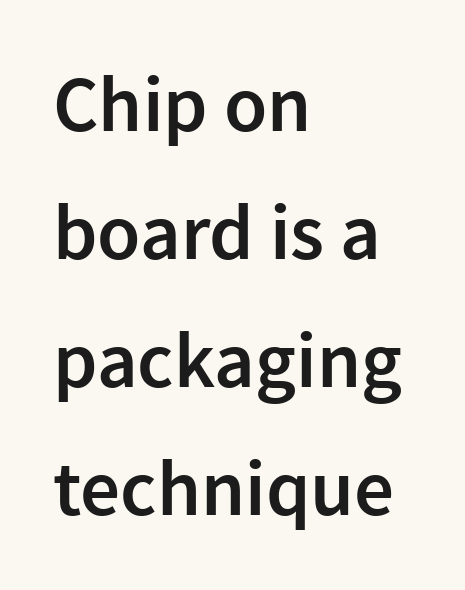
The image shows 79 px semibold sans-serif type, upright; set left-aligned, normal line spacing (1.62x), normal letter spacing, not underlined; a medium x-height.
